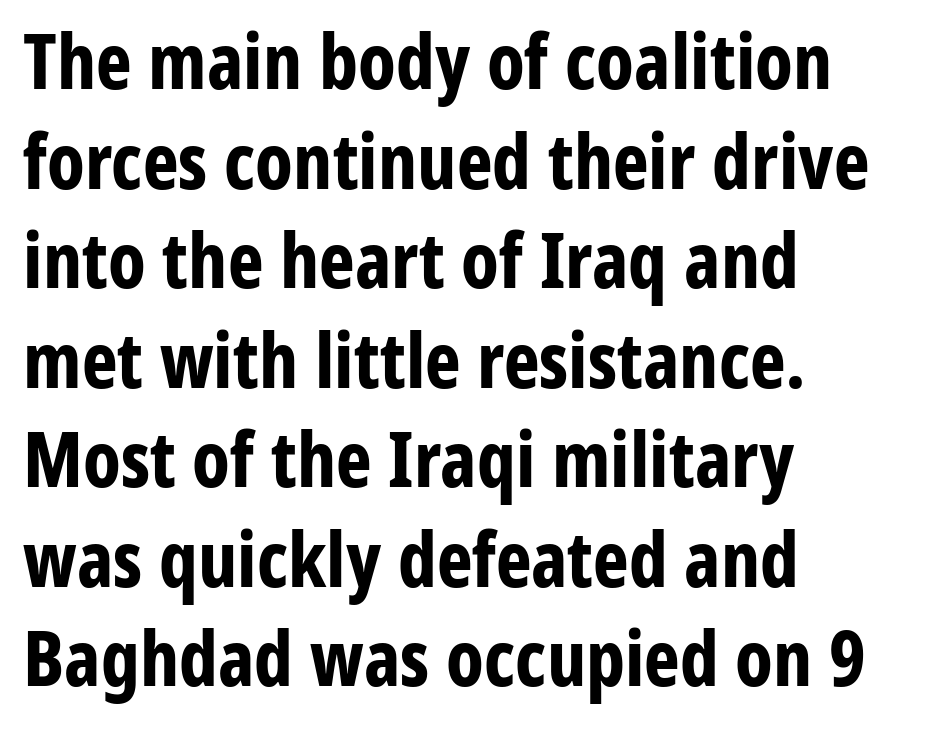
Q: Is the text bold? A: Yes.
Q: Is the text italic (slanted)? A: No, it is upright.
Q: Is the typeface a serif or a sans-serif typeface? A: Sans-serif.
Q: Is the text underlined? A: No.
Q: How is the paragraph aligned? A: Left-aligned.
Q: Is the spacing between letters normal or unusually wide? A: Normal.
Q: Is the spacing between lines tight, normal or loose? A: Normal.
Q: Width (condensed, normal, or wide)? A: Condensed.
Q: Stroke contrast? A: Low.
Q: x-height? A: Medium.
Q: Monospaced? A: No.
